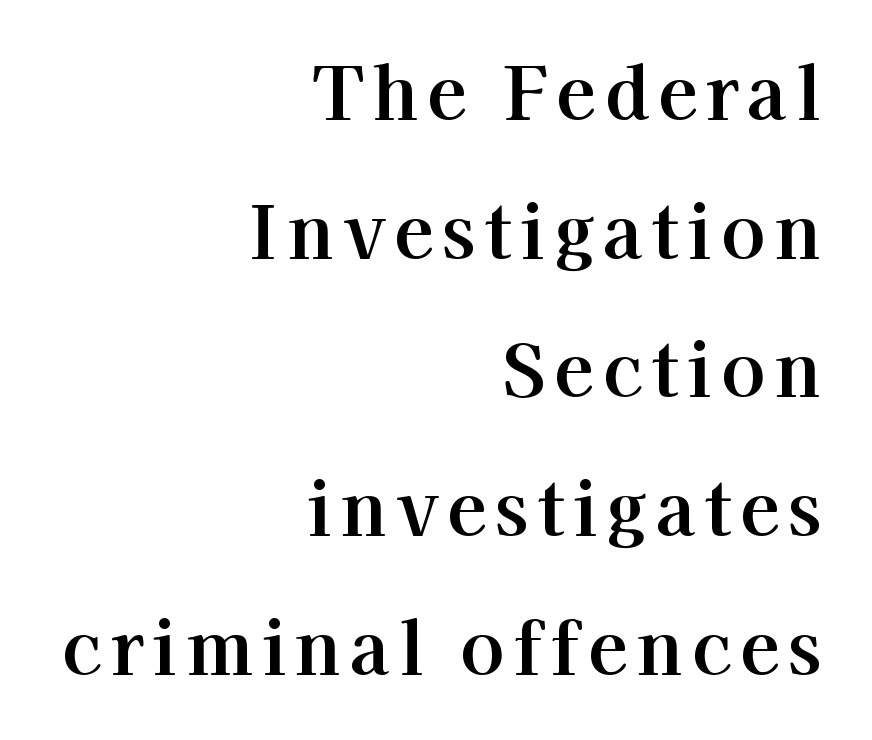
The image shows 73 px serif type, upright; set right-aligned, loose line spacing (1.9x), not underlined; high stroke contrast and a medium x-height.
